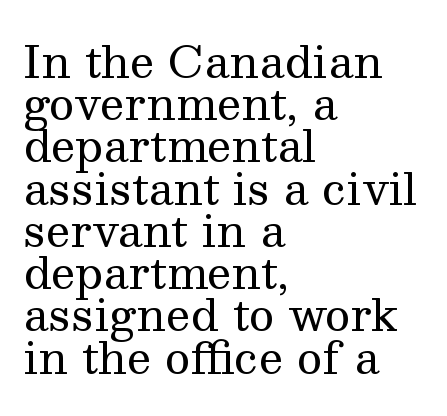
Q: Is the text bold? A: No.
Q: Is the text italic (slanted)? A: No, it is upright.
Q: Is the typeface a serif or a sans-serif typeface? A: Serif.
Q: Is the text underlined? A: No.
Q: How is the paragraph aligned? A: Left-aligned.
Q: Is the spacing between letters normal or unusually wide? A: Normal.
Q: Is the spacing between lines tight, normal or loose? A: Tight.
Q: Width (condensed, normal, or wide)? A: Normal.
Q: Stroke contrast? A: Medium.
Q: x-height? A: Medium.
Q: Monospaced? A: No.
